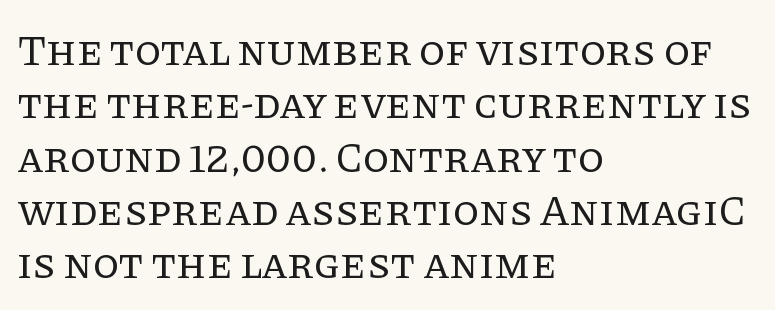
{"serif": "yes", "italic": "no", "bold": "no", "weight": "regular", "width": "normal", "stroke_contrast": "low", "x_height": "large", "monospaced": "no", "underline": "no", "align": "left", "line_spacing_ratio": 1.24, "letter_spacing": "normal", "letter_spacing_em": 0.0, "glyph_px": 43}
